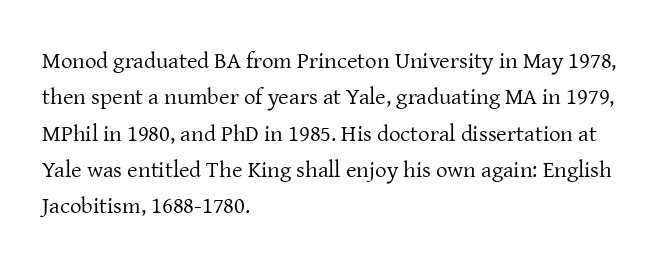
Q: Is the text bold? A: No.
Q: Is the text italic (slanted)? A: No, it is upright.
Q: Is the text underlined? A: No.
Q: How is the paragraph aligned? A: Left-aligned.
Q: Is the spacing between letters normal or unusually wide? A: Normal.
Q: Is the spacing between lines tight, normal or loose? A: Normal.
